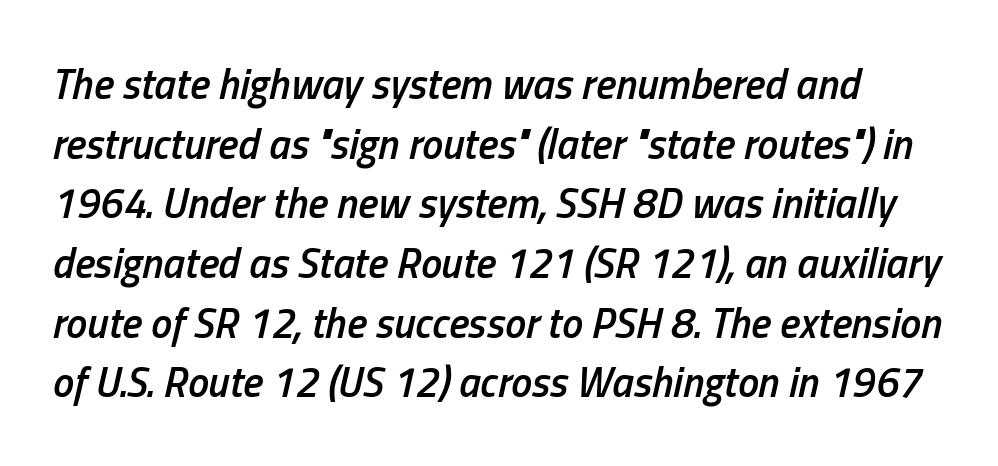
Q: Is the text bold? A: Semi-bold.
Q: Is the text italic (slanted)? A: Yes, it leans right by about 13 degrees.
Q: Is the text underlined? A: No.
Q: Is the spacing between letters normal or unusually wide? A: Normal.
Q: Is the spacing between lines tight, normal or loose? A: Normal.
Q: Width (condensed, normal, or wide)? A: Condensed.
Q: Stroke contrast? A: Low.
Q: x-height? A: Medium.
Q: Monospaced? A: No.
